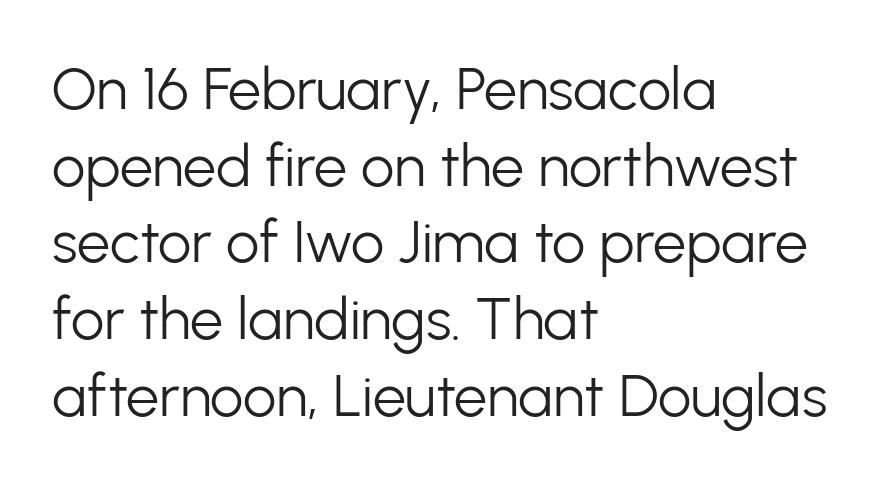
The image shows 59 px light sans-serif type, upright; set left-aligned, normal line spacing (1.3x), normal letter spacing, not underlined; low stroke contrast and a medium x-height.
